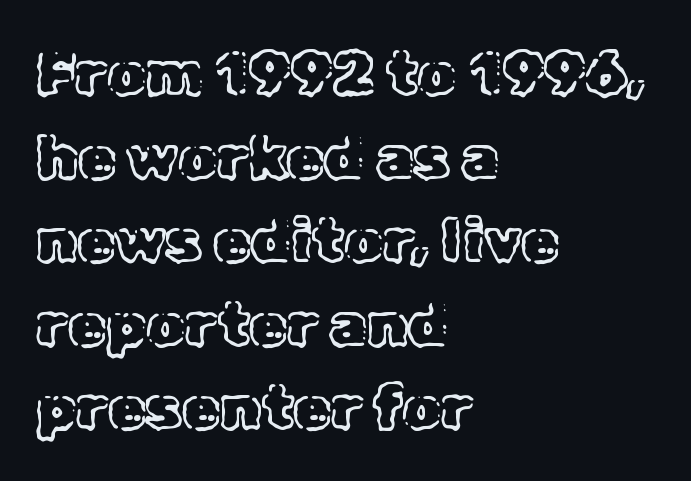
Q: Is the text italic (slanted)? A: No, it is upright.
Q: Is the text underlined? A: No.
Q: How is the paragraph aligned? A: Left-aligned.
Q: Is the spacing between letters normal or unusually wide? A: Normal.
Q: Is the spacing between lines tight, normal or loose? A: Normal.
Q: Width (condensed, normal, or wide)? A: Normal.
Q: x-height? A: Medium.
Q: Monospaced? A: No.
